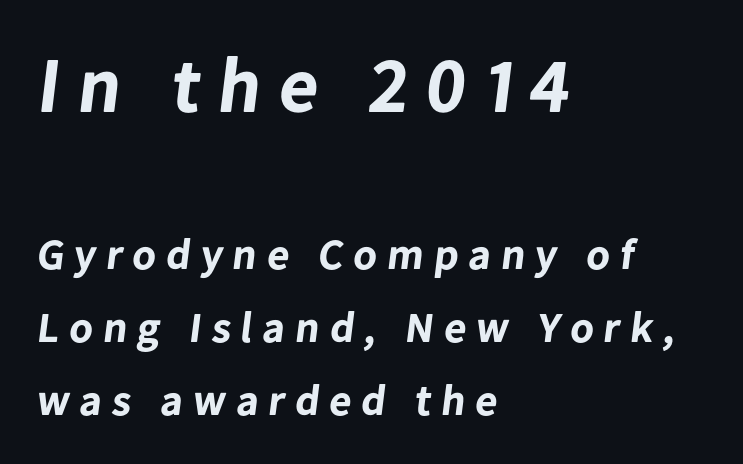
The image shows 76 px bold sans-serif type; set left-aligned, normal line spacing (1.7x), unusually wide letter spacing (+0.24 em), not underlined; the first (top) block is 1.77x larger; low stroke contrast and a medium x-height.
